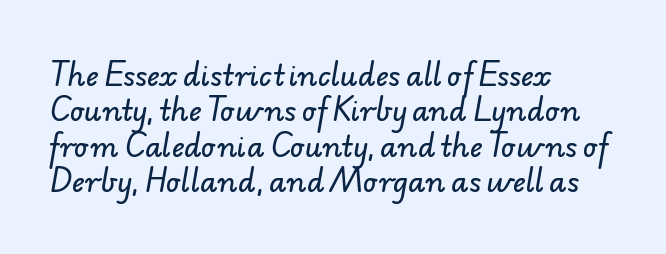
The horizontal fit of the characters is conventional and even. No word sits above an underline. A typesetter would call this leading conventional body-copy spacing. Here the designer chose a conventional face with non-uniform glyph widths. Does the type have serifs? No, each stem ends abruptly.
